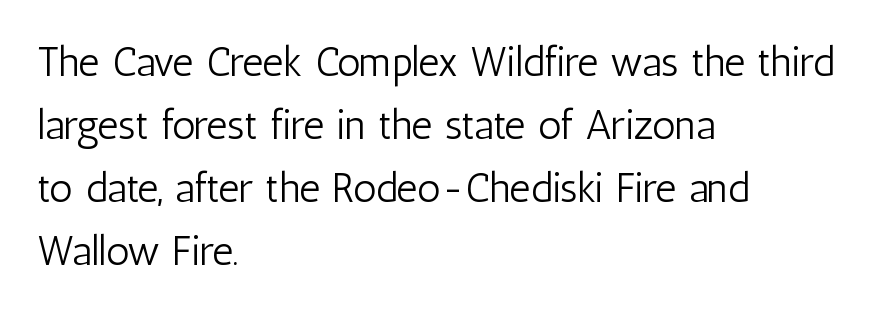
The image shows 41 px light, condensed sans-serif type, upright; set left-aligned, normal line spacing (1.54x), normal letter spacing, not underlined; low stroke contrast and a medium x-height.
